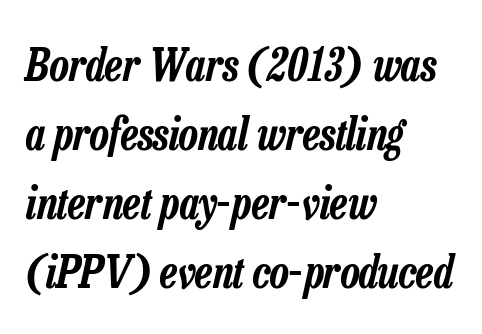
Q: Is the text italic (slanted)? A: Yes, it leans right by about 13 degrees.
Q: Is the text underlined? A: No.
Q: How is the paragraph aligned? A: Left-aligned.
Q: Is the spacing between letters normal or unusually wide? A: Normal.
Q: Is the spacing between lines tight, normal or loose? A: Normal.
Q: Width (condensed, normal, or wide)? A: Condensed.
Q: Stroke contrast? A: Low.
Q: x-height? A: Medium.
Q: Monospaced? A: No.
